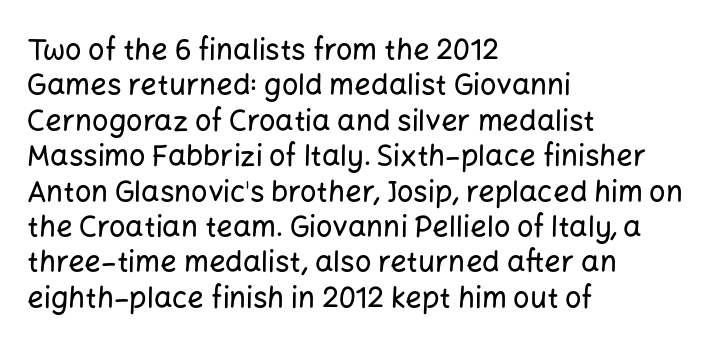
{"serif": "no", "italic": "no", "width": "normal", "stroke_contrast": "low", "x_height": "medium", "monospaced": "no", "underline": "no", "align": "left", "line_spacing_ratio": 1.22, "letter_spacing": "normal", "letter_spacing_em": 0.0, "glyph_px": 29}
